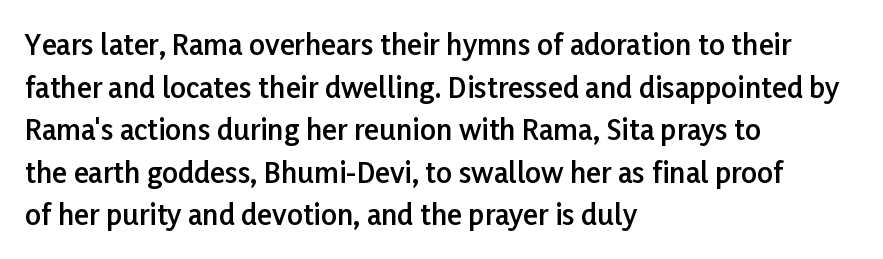
This is sans-serif lettering, the kind often seen on screens and signage. A roman cut, with each character standing at attention. Clear beneath every line of the passage. Semibold letterforms, between regular and bold. The passage shown is typed in a proportional face where columns would drift.
